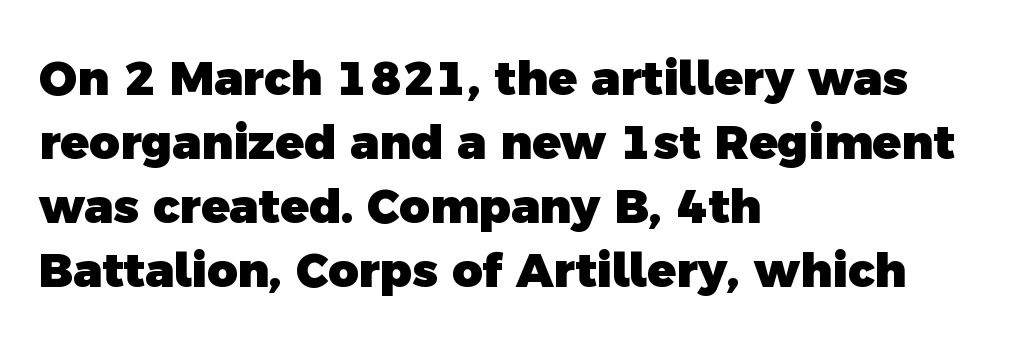
{"serif": "no", "bold": "yes", "weight": "heavy", "width": "normal", "x_height": "medium", "monospaced": "no", "underline": "no", "align": "left", "line_spacing": "normal", "line_spacing_ratio": 1.36, "letter_spacing": "normal", "letter_spacing_em": 0.0, "glyph_px": 47}
